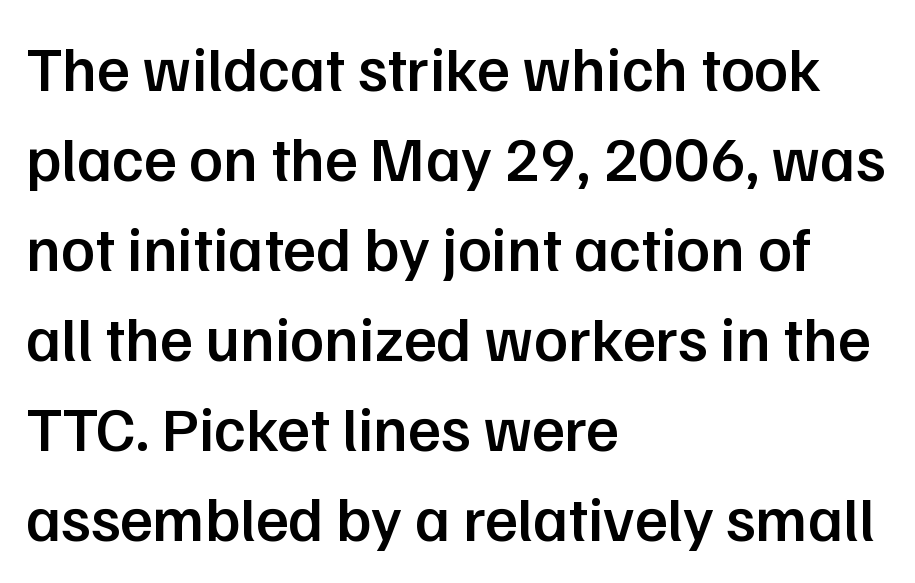
{"serif": "no", "italic": "no", "bold": "semi", "weight": "semibold", "width": "normal", "stroke_contrast": "low", "x_height": "medium", "monospaced": "no", "underline": "no", "align": "left", "line_spacing": "normal", "line_spacing_ratio": 1.43, "letter_spacing": "normal", "letter_spacing_em": 0.0, "glyph_px": 63}
